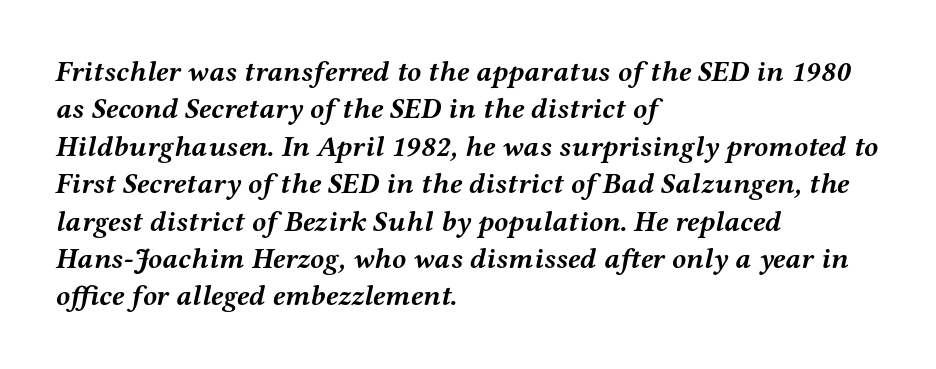
Q: Is the text bold? A: Yes.
Q: Is the text italic (slanted)? A: Yes, it leans right by about 12 degrees.
Q: Is the typeface a serif or a sans-serif typeface? A: Serif.
Q: Is the text underlined? A: No.
Q: How is the paragraph aligned? A: Left-aligned.
Q: Is the spacing between letters normal or unusually wide? A: Normal.
Q: Is the spacing between lines tight, normal or loose? A: Normal.
Q: Width (condensed, normal, or wide)? A: Wide.
Q: Stroke contrast? A: Medium.
Q: x-height? A: Medium.
Q: Monospaced? A: No.
